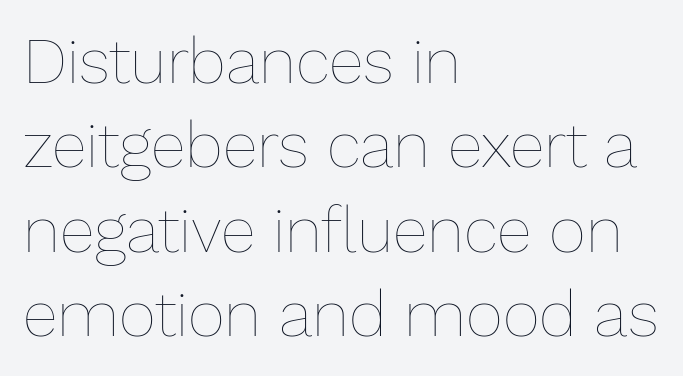
Q: Is the text bold? A: No.
Q: Is the text italic (slanted)? A: No, it is upright.
Q: Is the text underlined? A: No.
Q: How is the paragraph aligned? A: Left-aligned.
Q: Is the spacing between letters normal or unusually wide? A: Normal.
Q: Is the spacing between lines tight, normal or loose? A: Normal.
Q: Width (condensed, normal, or wide)? A: Normal.
Q: Stroke contrast? A: Low.
Q: x-height? A: Medium.
Q: Monospaced? A: No.
